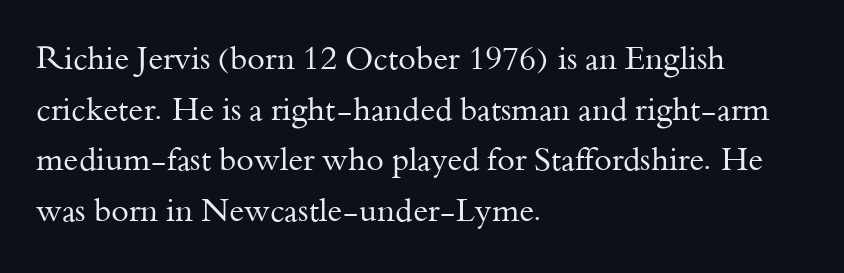
The letters advance in unequal steps, a hallmark of proportional type. Bare-footed words on every line. Serifs: yes, visible at the terminals of the letterforms. Italic? Not at all — the glyphs are vertical.
